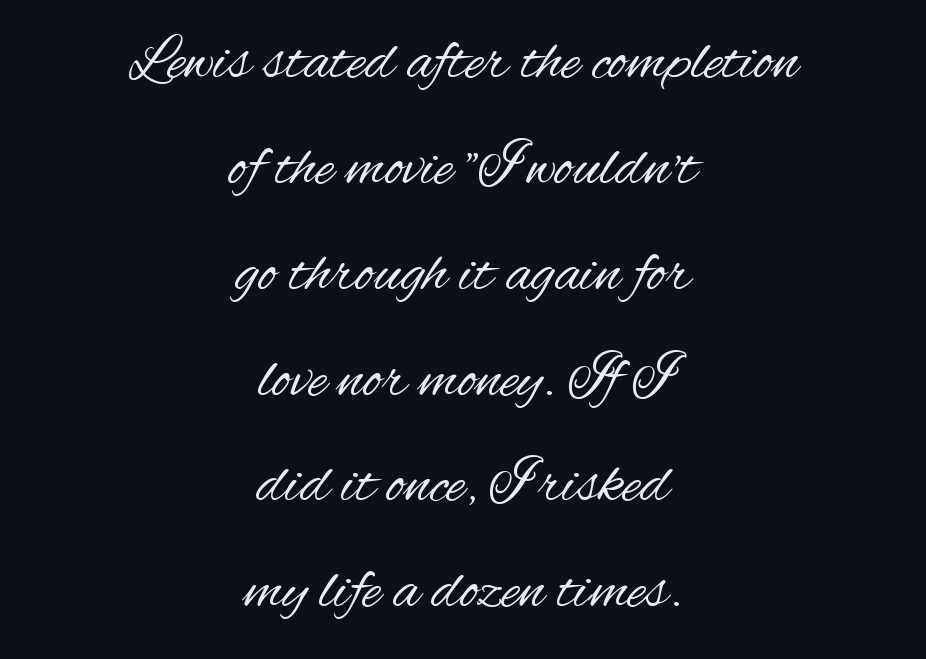
Q: Is the text bold? A: No.
Q: Is the text italic (slanted)? A: Yes.
Q: Is the typeface a serif or a sans-serif typeface? A: Sans-serif.
Q: Is the text underlined? A: No.
Q: How is the paragraph aligned? A: Centered.
Q: Is the spacing between letters normal or unusually wide? A: Normal.
Q: Is the spacing between lines tight, normal or loose? A: Normal.
Q: Width (condensed, normal, or wide)? A: Condensed.
Q: Stroke contrast? A: Medium.
Q: x-height? A: Small.
Q: Monospaced? A: No.
